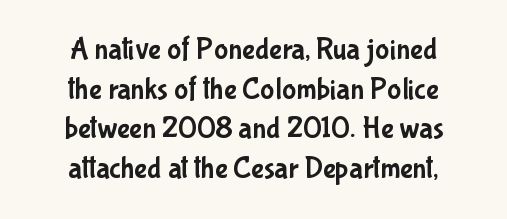
Q: Is the text italic (slanted)? A: No, it is upright.
Q: Is the typeface a serif or a sans-serif typeface? A: Sans-serif.
Q: Is the text underlined? A: No.
Q: How is the paragraph aligned? A: Centered.
Q: Is the spacing between letters normal or unusually wide? A: Normal.
Q: Is the spacing between lines tight, normal or loose? A: Normal.
Q: Width (condensed, normal, or wide)? A: Condensed.
Q: Stroke contrast? A: Low.
Q: x-height? A: Medium.
Q: Monospaced? A: No.
